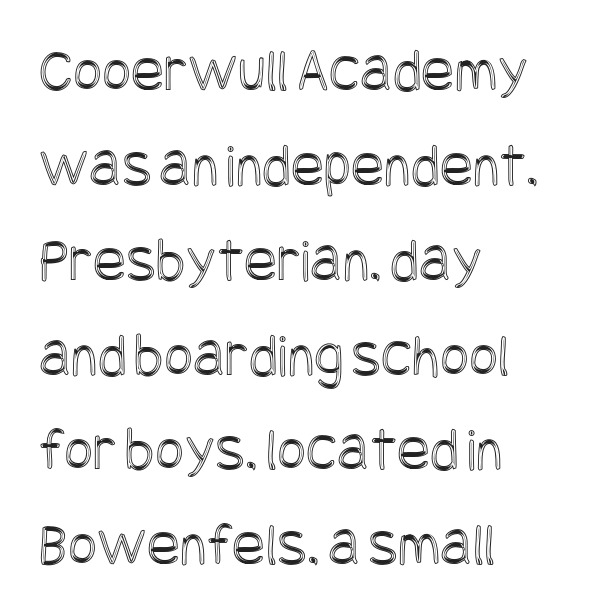
When letters stand straight like this, we call the style roman or upright. The typesetter chose a ragged-right arrangement here. Each row of text sits above clean, open space. In terms of letterspacing, this is plain default setting.
